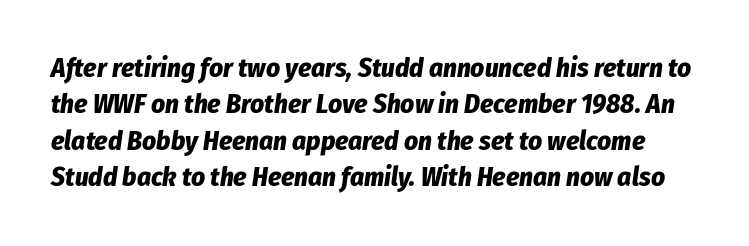
The image shows 27 px bold type, italic (leaning right); set normal line spacing (1.35x), normal letter spacing, not underlined.
